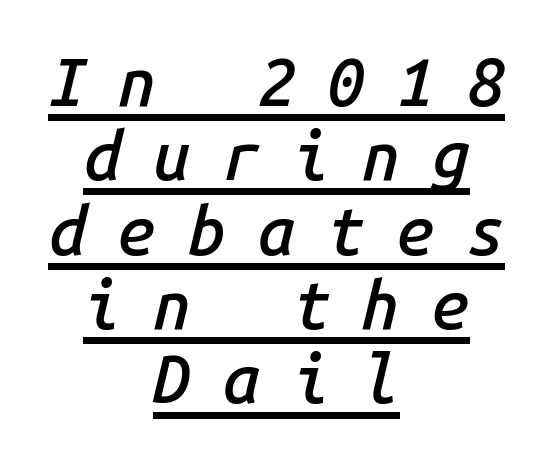
The image shows 67 px semibold type, italic (leaning right), monospaced; set centered, tight line spacing (1.11x), unusually wide letter spacing (+0.48 em), underlined; low stroke contrast and a medium x-height.
